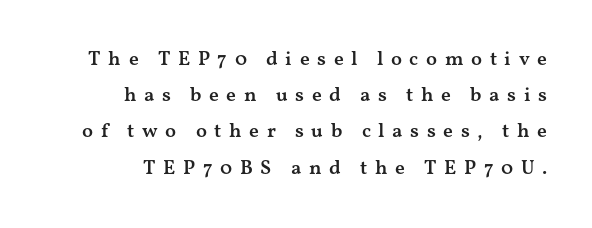
Notice how the stems are strictly vertical — no italics here. Decoration check: the copy has no underline. You could only call the tracking loose — the letters float apart. One-word summary of the alignment: right. These lines carry some extra weight — a demibold, not a full bold.
